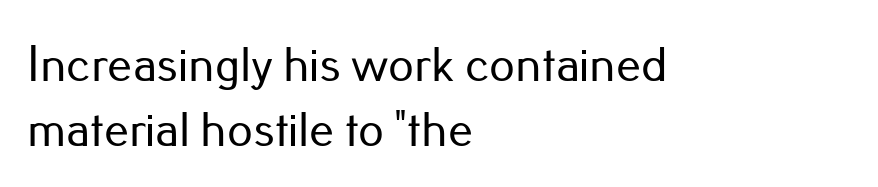
The image shows 50 px sans-serif type, upright; set left-aligned, normal line spacing (1.31x), normal letter spacing, not underlined; low stroke contrast and a small x-height.
